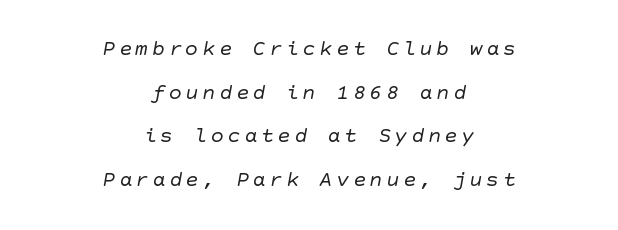
Q: Is the text bold? A: No.
Q: Is the text underlined? A: No.
Q: How is the paragraph aligned? A: Centered.
Q: Is the spacing between lines tight, normal or loose? A: Loose.
